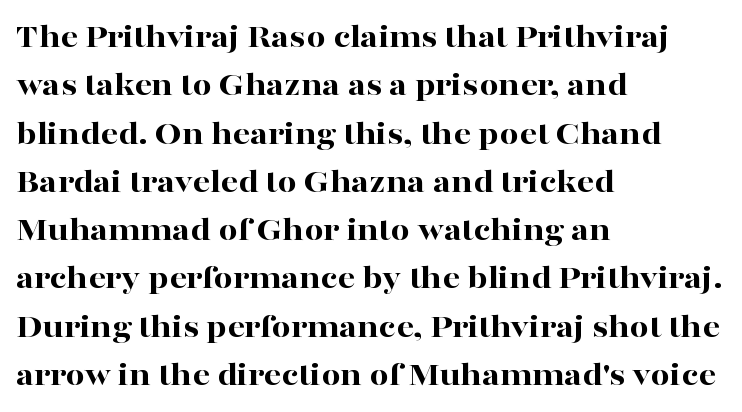
Q: Is the text bold? A: Yes.
Q: Is the text italic (slanted)? A: No, it is upright.
Q: Is the typeface a serif or a sans-serif typeface? A: Serif.
Q: Is the text underlined? A: No.
Q: How is the paragraph aligned? A: Left-aligned.
Q: Is the spacing between letters normal or unusually wide? A: Normal.
Q: Is the spacing between lines tight, normal or loose? A: Normal.
Q: Width (condensed, normal, or wide)? A: Wide.
Q: Stroke contrast? A: High.
Q: x-height? A: Medium.
Q: Monospaced? A: No.
